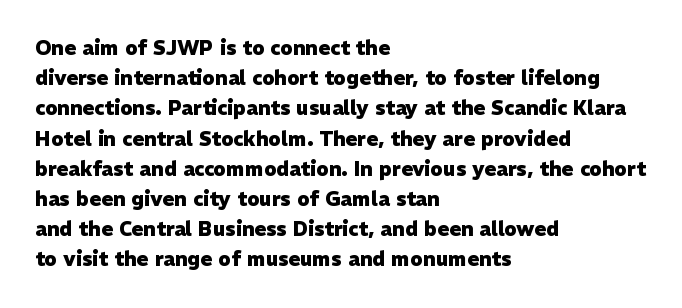
Q: Is the text bold? A: Yes.
Q: Is the text italic (slanted)? A: No, it is upright.
Q: Is the text underlined? A: No.
Q: How is the paragraph aligned? A: Left-aligned.
Q: Is the spacing between letters normal or unusually wide? A: Normal.
Q: Is the spacing between lines tight, normal or loose? A: Normal.
